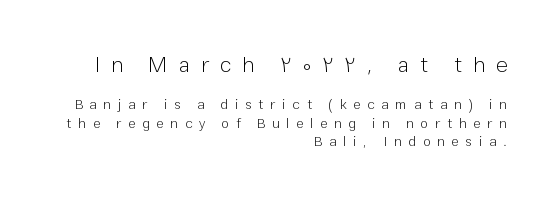
Display-style spreading of the glyphs; the letterfit is very open. No heavy texture on the line: the type isn't bold. No italicization has been applied; the sample stays upright. Each row of text sits above clean, open space. Caption: upper text group enlarged, lower text group reduced. If you drew a ruler down the right edge, every line would touch it.
